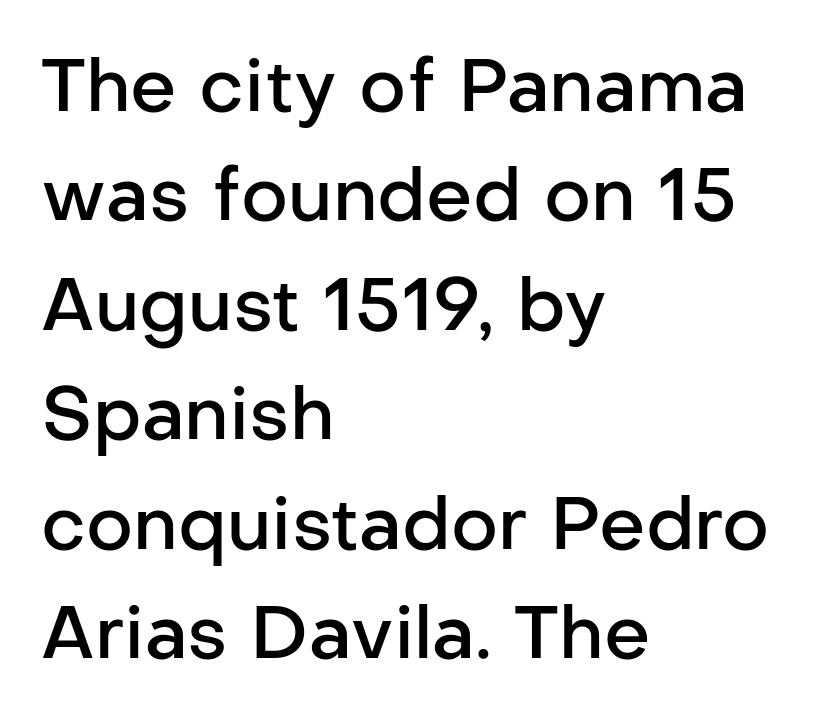
Q: Is the text bold? A: Semi-bold.
Q: Is the text italic (slanted)? A: No, it is upright.
Q: Is the typeface a serif or a sans-serif typeface? A: Sans-serif.
Q: Is the text underlined? A: No.
Q: How is the paragraph aligned? A: Left-aligned.
Q: Is the spacing between letters normal or unusually wide? A: Normal.
Q: Is the spacing between lines tight, normal or loose? A: Normal.
Q: Width (condensed, normal, or wide)? A: Normal.
Q: Stroke contrast? A: Low.
Q: x-height? A: Medium.
Q: Monospaced? A: No.
